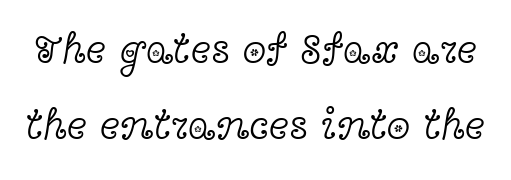
Q: Is the text bold? A: No.
Q: Is the text italic (slanted)? A: Yes.
Q: Is the typeface a serif or a sans-serif typeface? A: Serif.
Q: Is the text underlined? A: No.
Q: Is the spacing between letters normal or unusually wide? A: Normal.
Q: Width (condensed, normal, or wide)? A: Wide.
Q: x-height? A: Medium.
Q: Monospaced? A: No.
